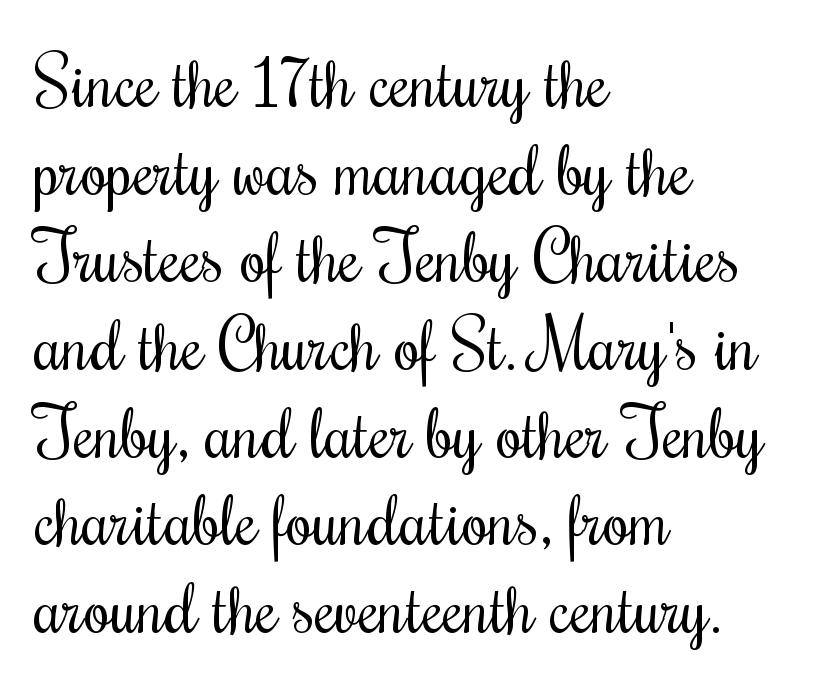
Is this a heavy cut? Hardly; it is regular or lighter. All the whitespace from short lines collects on the right. The type is set solid horizontally, with unmodified tracking. The block of text has a typical density, with ordinary space between rows. Note the varied advance widths — an 'i' is clearly narrower than an 'm'.
